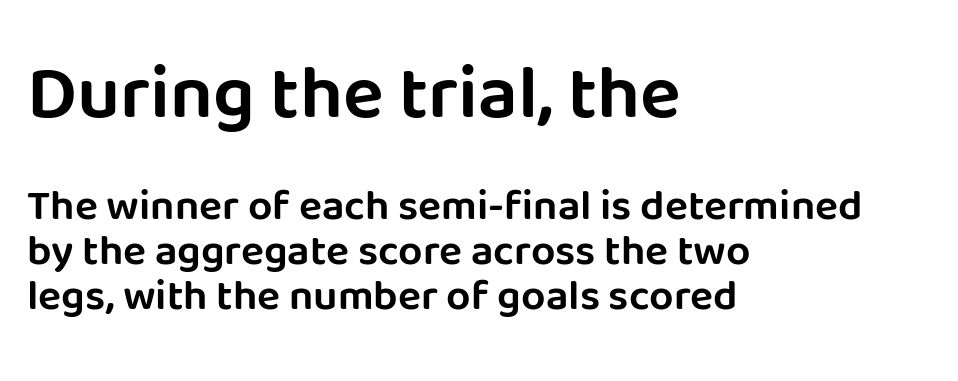
{"serif": "no", "italic": "no", "width": "normal", "stroke_contrast": "low", "x_height": "large", "monospaced": "no", "underline": "no", "align": "left", "line_spacing": "tight", "line_spacing_ratio": 1.05, "letter_spacing": "normal", "letter_spacing_em": 0.0, "larger_block": "first", "size_ratio": 1.77, "glyph_px": 76}
